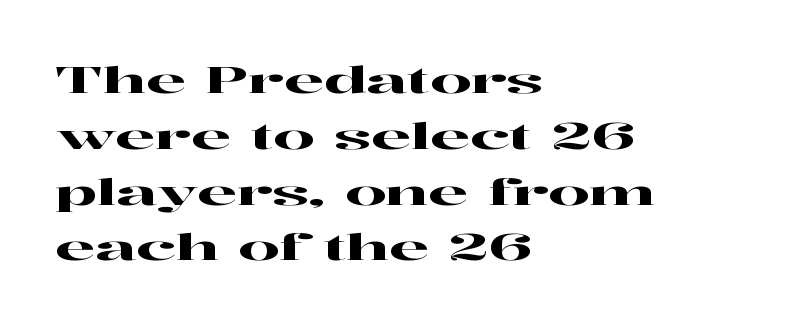
The image shows 36 px wide serif type, upright; set left-aligned, normal line spacing (1.55x), normal letter spacing, not underlined; high stroke contrast and a medium x-height.
